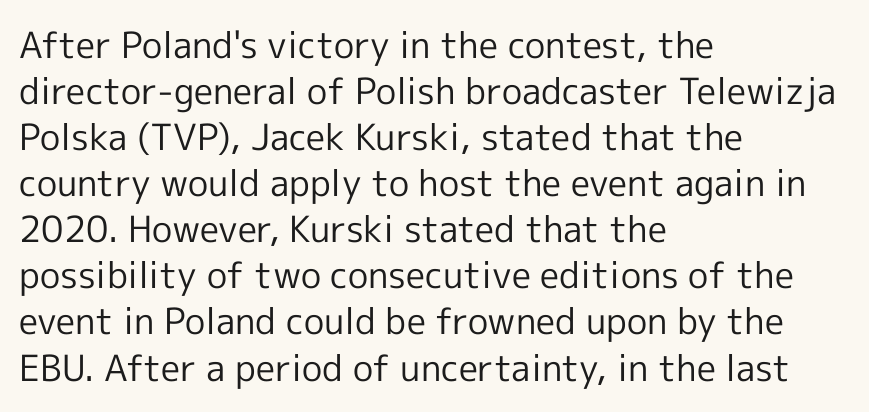
The image shows 36 px regular-weight sans-serif type, upright; set left-aligned, normal line spacing (1.28x), normal letter spacing, not underlined; a medium x-height.
